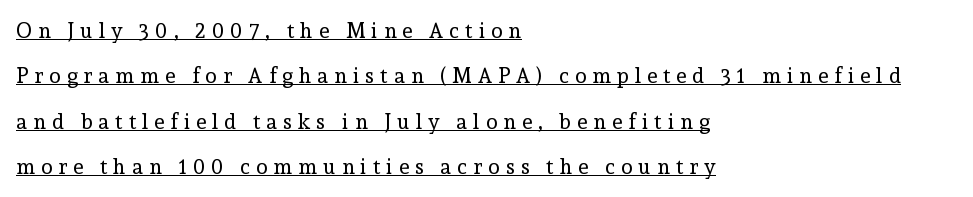
Casual observation: everything's shoved over to the left. A roman cut, with each character standing at attention. Does a line run under the words? Yes, clearly. Display-style spreading of the glyphs; the letterfit is very open.
